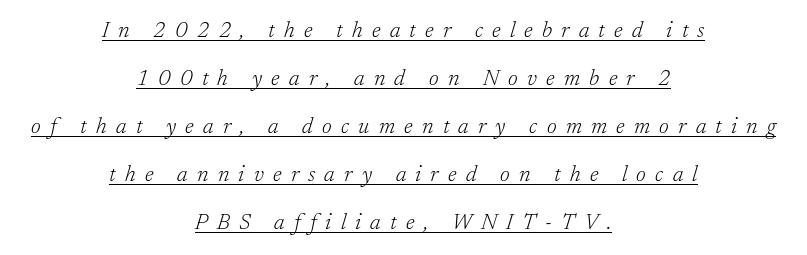
The image shows 22 px text type, italic (leaning right); set centered, loose line spacing (2.18x), unusually wide letter spacing (+0.42 em), underlined.
